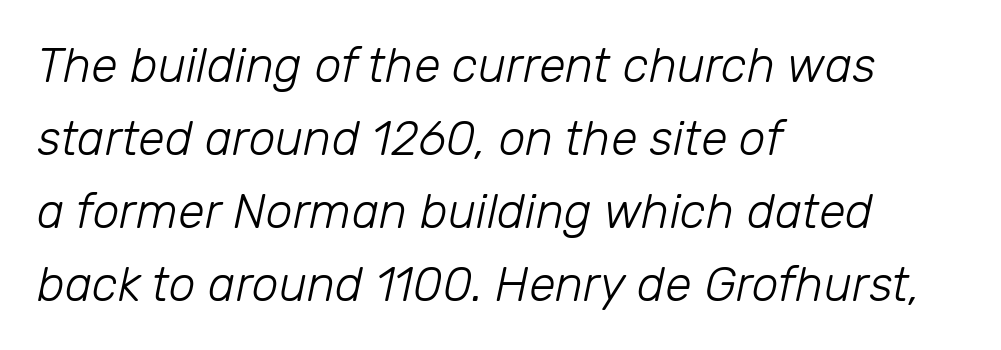
{"italic": "yes", "lean": "right", "slant_degrees": 12, "bold": "no", "weight": "light", "width": "normal", "stroke_contrast": "low", "x_height": "medium", "monospaced": "no", "underline": "no", "align": "left", "line_spacing": "normal", "line_spacing_ratio": 1.52, "letter_spacing": "normal", "letter_spacing_em": 0.0, "glyph_px": 48}
